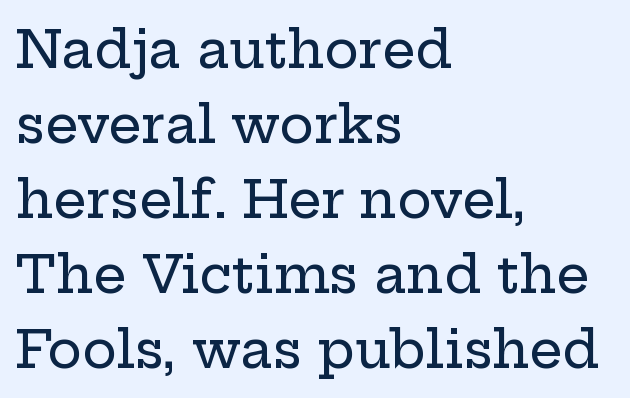
The image shows 52 px wide serif type, upright; set left-aligned, normal line spacing (1.44x), normal letter spacing, not underlined; low stroke contrast and a medium x-height.
